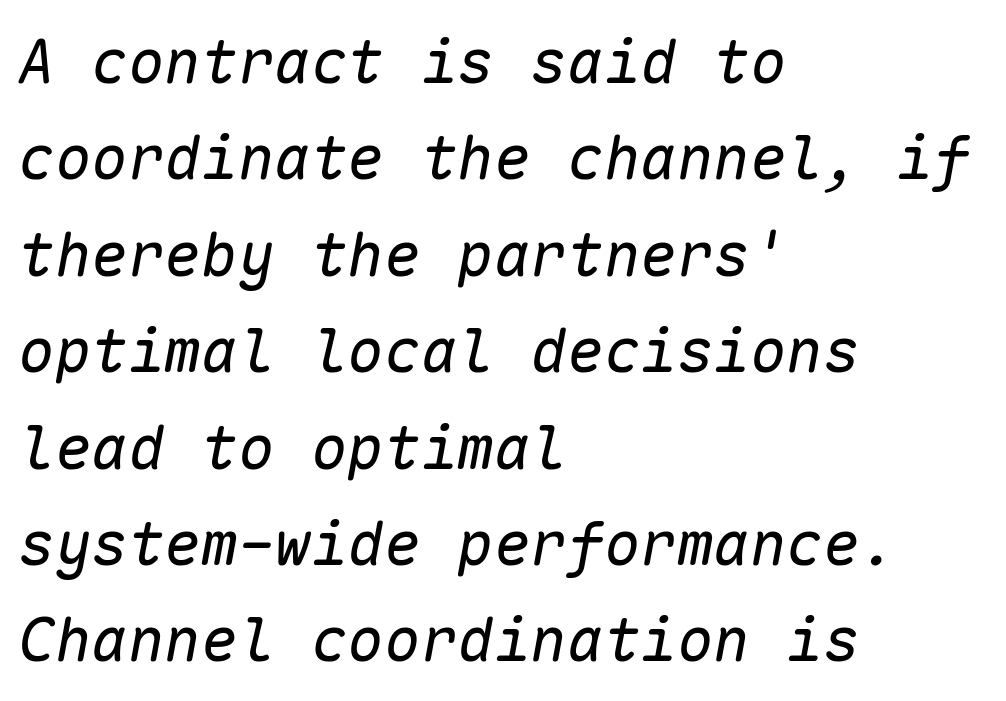
The image shows 61 px regular-weight type, italic (leaning right), monospaced; set left-aligned, normal line spacing (1.58x), normal letter spacing, not underlined; low stroke contrast and a medium x-height.
